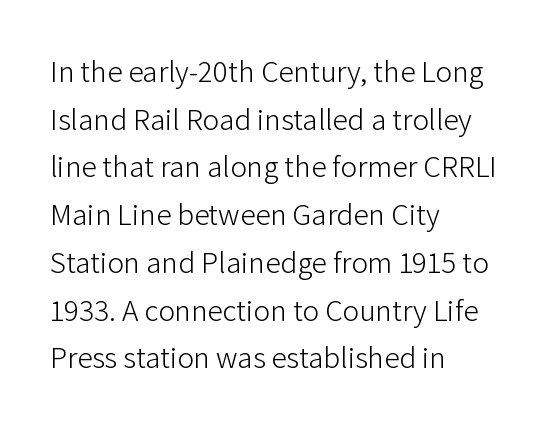
The image shows 31 px light sans-serif type, upright; set left-aligned, normal line spacing (1.54x), normal letter spacing, not underlined; low stroke contrast and a medium x-height.
